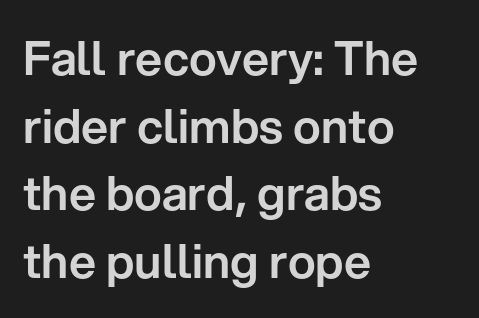
The image shows 47 px sans-serif type, upright; set left-aligned, normal line spacing (1.44x), normal letter spacing, not underlined; low stroke contrast and a medium x-height.
